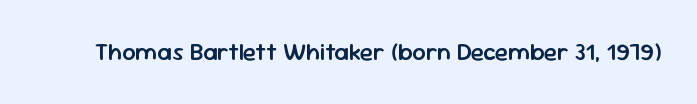
Quick note: underline off. Rendered with straight, roman letterforms. Each word holds together tightly as a unit, with standard inter-letter gaps. Slightly chunky letters — semibold, I'd say, not full bold.
